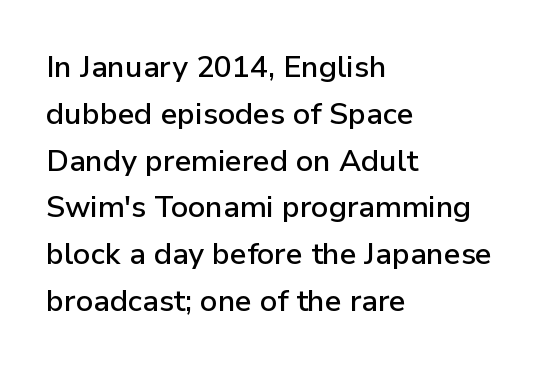
The image shows 30 px sans-serif type, upright; set left-aligned, normal line spacing (1.56x), normal letter spacing, not underlined; low stroke contrast and a medium x-height.
